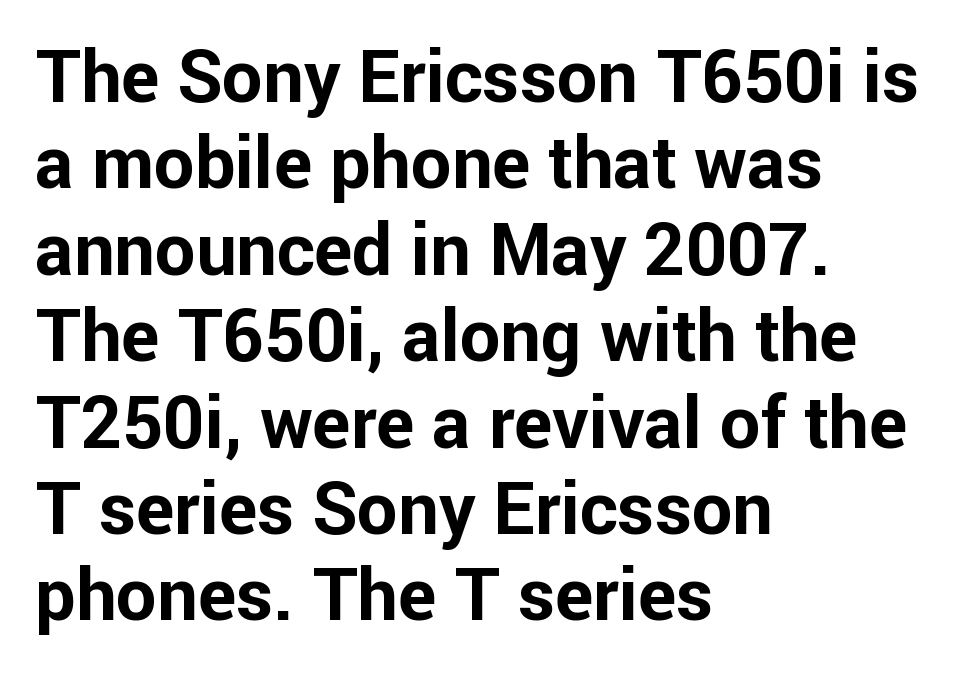
Varying glyph widths throughout — classic text-font behaviour. Each line starts at the same left margin while the right side varies. Serifs: no, the terminals of the letterforms are clean. Glance below the letters and you will spot only blank space.
